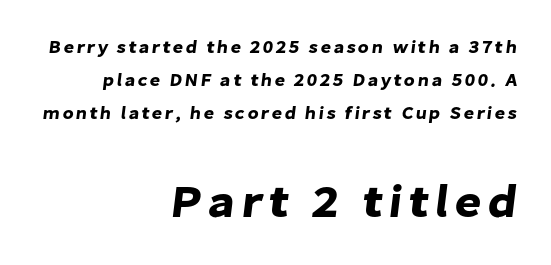
Q: Is the typeface a serif or a sans-serif typeface? A: Sans-serif.
Q: Is the text underlined? A: No.
Q: How is the paragraph aligned? A: Right-aligned.
Q: Which block of text is set in a larger size, the first (top) or the second (bottom)? A: The second (bottom) one.
Q: Width (condensed, normal, or wide)? A: Normal.
Q: Stroke contrast? A: Low.
Q: x-height? A: Medium.
Q: Monospaced? A: No.
